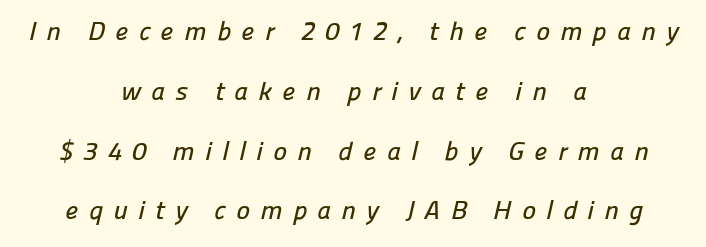
Q: Is the text underlined? A: No.
Q: How is the paragraph aligned? A: Centered.
Q: Is the spacing between letters normal or unusually wide? A: Unusually wide.
Q: Is the spacing between lines tight, normal or loose? A: Loose.
